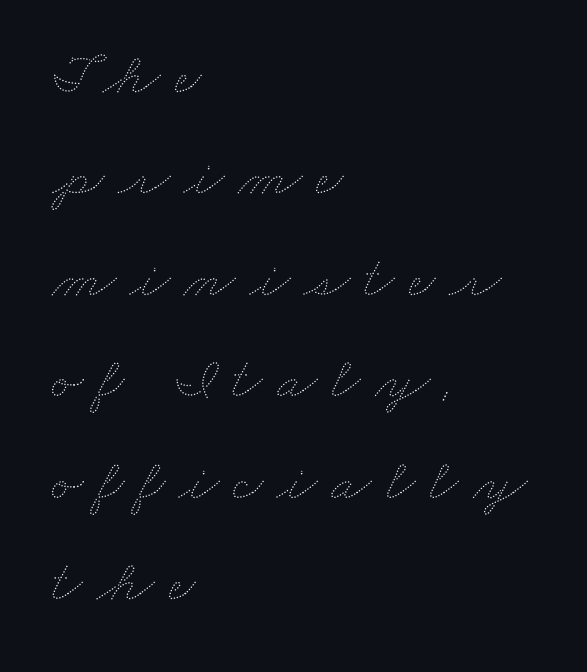
Q: Is the text bold? A: No.
Q: Is the text underlined? A: No.
Q: How is the paragraph aligned? A: Left-aligned.
Q: Is the spacing between letters normal or unusually wide? A: Unusually wide.
Q: Width (condensed, normal, or wide)? A: Wide.
Q: Stroke contrast? A: Medium.
Q: x-height? A: Small.
Q: Monospaced? A: No.
